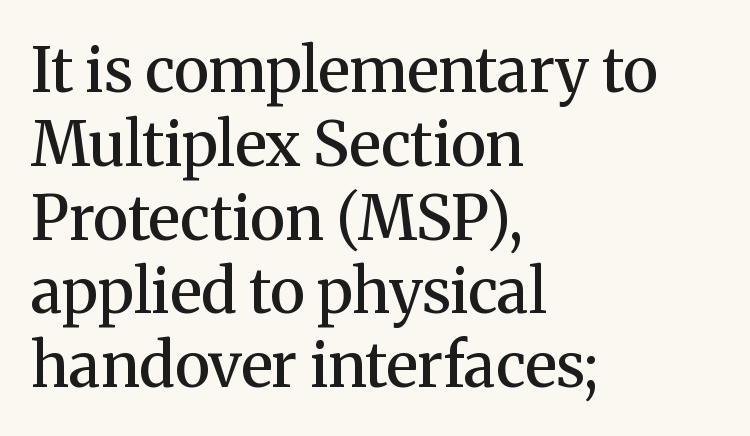
The image shows 61 px semibold serif type, upright; set left-aligned, line spacing 1.21x, normal letter spacing, not underlined; medium stroke contrast and a medium x-height.
